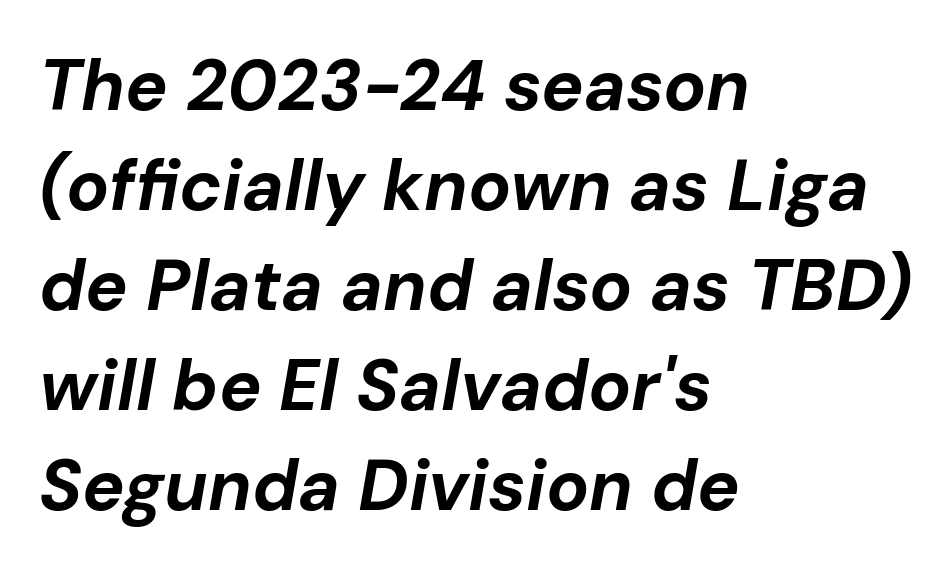
Q: Is the text bold? A: Yes.
Q: Is the text italic (slanted)? A: Yes, it leans right by about 10 degrees.
Q: Is the text underlined? A: No.
Q: How is the paragraph aligned? A: Left-aligned.
Q: Is the spacing between letters normal or unusually wide? A: Normal.
Q: Is the spacing between lines tight, normal or loose? A: Normal.
Q: Width (condensed, normal, or wide)? A: Normal.
Q: Stroke contrast? A: Low.
Q: x-height? A: Medium.
Q: Monospaced? A: No.
